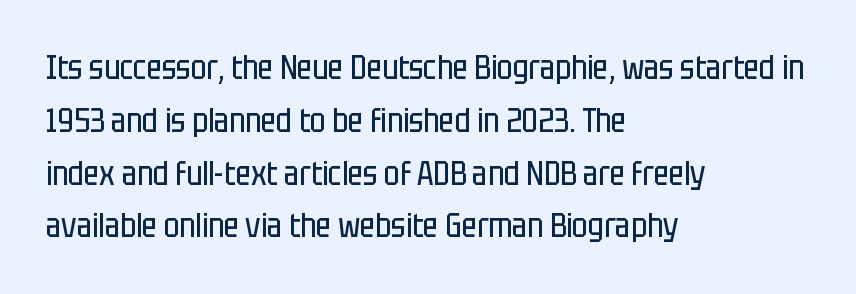
The image shows 33 px regular-weight, condensed sans-serif type, upright; set left-aligned, normal line spacing (1.6x), normal letter spacing, not underlined; low stroke contrast and a large x-height.
